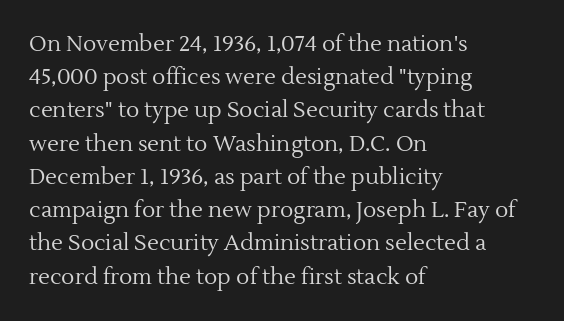
{"italic": "no", "bold": "no", "underline": "no", "align": "left", "line_spacing": "normal", "line_spacing_ratio": 1.51, "letter_spacing": "normal", "letter_spacing_em": 0.0, "glyph_px": 22}
